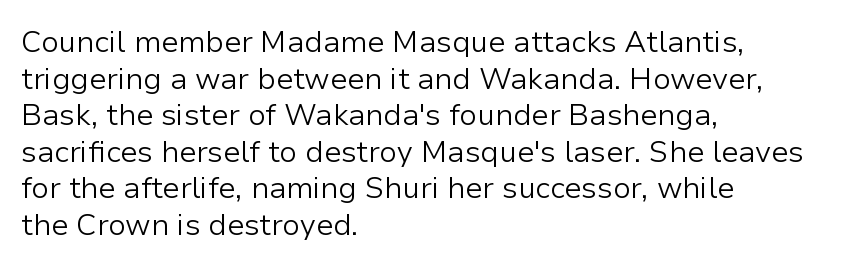
Classification — sans serif. Each letter keeps its own natural width here, so spacing adapts to shape. Check under the words: just untouched page. Observe the ordinary spacing: letters are neighbours, not strangers. This sample uses an upright cut, with every glyph sitting square on the baseline.
